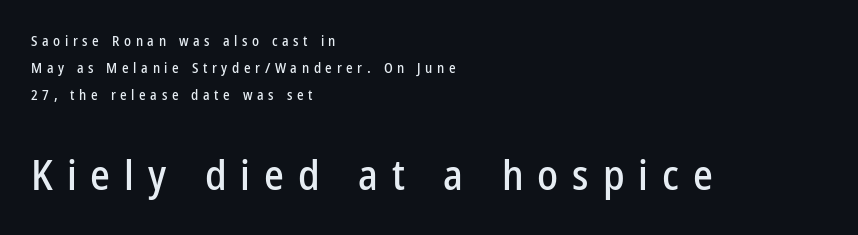
The image shows 42 px condensed sans-serif type, upright; set left-aligned, loose line spacing (1.92x), unusually wide letter spacing (+0.33 em), not underlined; the second (bottom) block is 3.0x larger; low stroke contrast and a medium x-height.
